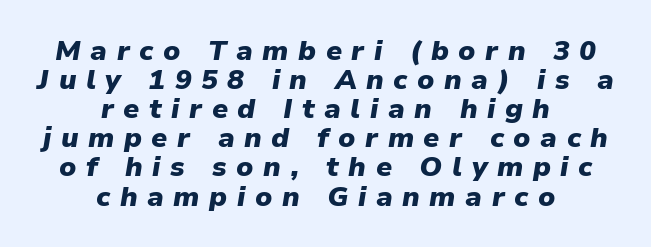
How heavy is the stroke? Heavy — this is a bold. The space directly below the letters is spotless. Leading is clearly below the norm, producing a dense column. Observe the lean: these are italic letterforms. Here the glyphs are tracked loosely, breaking word shapes into spaced letters. Short and long lines alike share a common midpoint.
